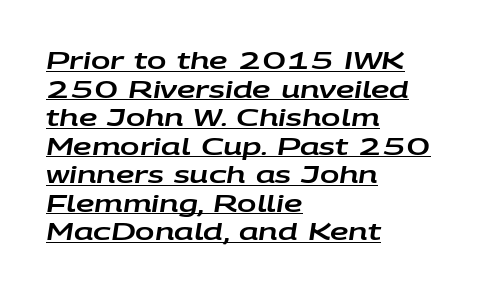
Q: Is the text italic (slanted)? A: Yes, it leans right by about 9 degrees.
Q: Is the text underlined? A: Yes.
Q: How is the paragraph aligned? A: Left-aligned.
Q: Is the spacing between letters normal or unusually wide? A: Normal.
